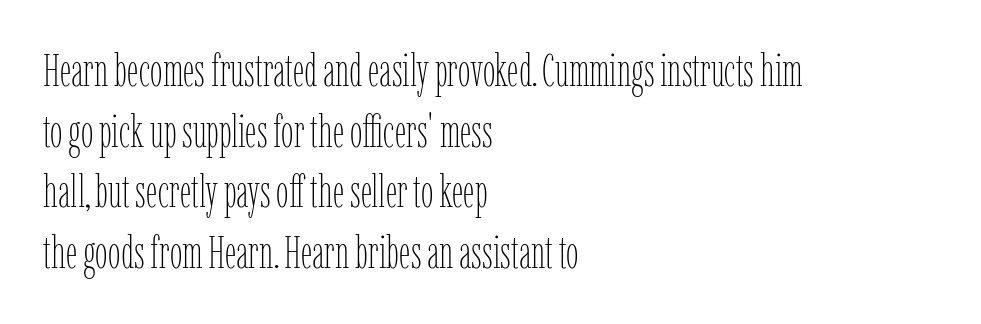
The text block is weighted toward the left margin, trailing off unevenly rightward. Decoration check: the copy has no underline. Tracking here is standard; glyphs follow each other at the usual distance. The passage shown stacks its lines at a standard gap. It's the straight-up-and-down kind of type. You could not count columns in this text — the font is proportionally spaced.
